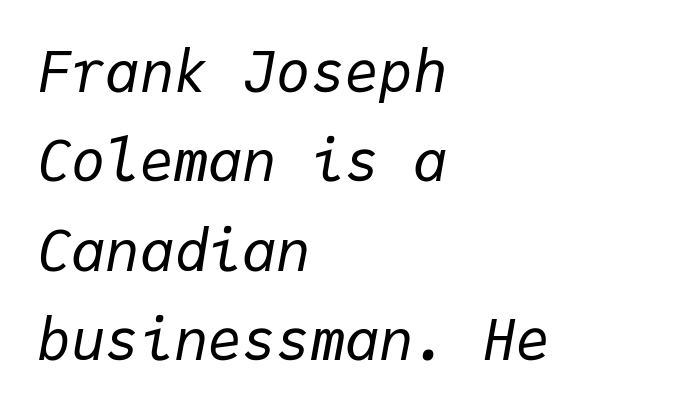
Heft: none added — not bold. Successive baselines arrive at the customary interval. These lines are set flush left with a ragged right edge. Is this a fixed-width face? Yes — each glyph sits in an identical cell.
